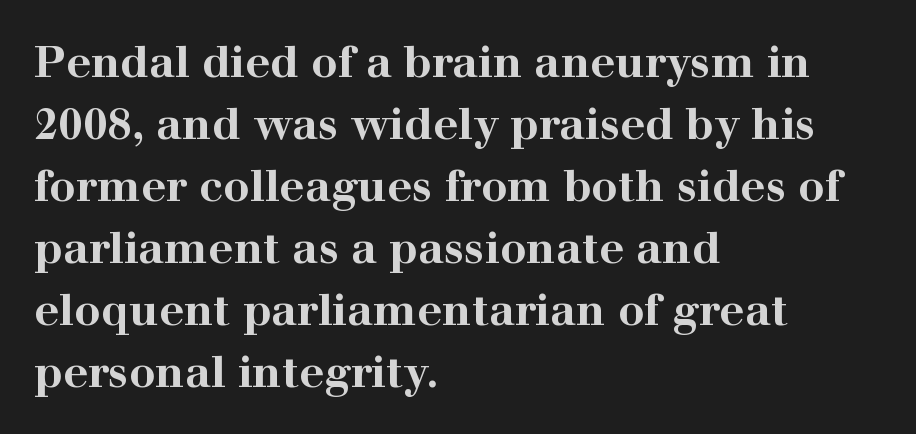
Here the glyphs are tracked normally, forming tight word shapes. Posture: straight, roman, zero tilt. The designer went with a serif here, giving each stem small feet. The letters are bold, with thick, heavy strokes.
